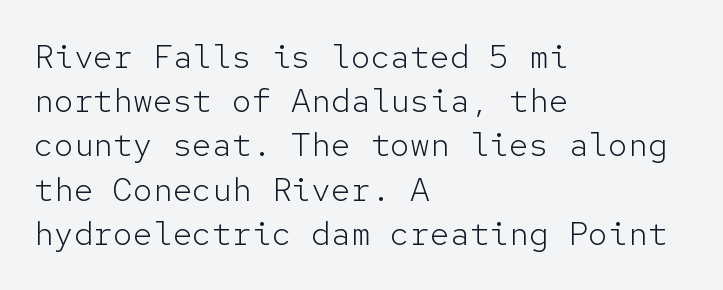
{"serif": "no", "italic": "no", "bold": "no", "weight": "light", "width": "normal", "stroke_contrast": "low", "x_height": "medium", "monospaced": "yes", "underline": "no", "align": "left", "line_spacing": "normal", "line_spacing_ratio": 1.34, "letter_spacing": "normal", "letter_spacing_em": 0.0, "glyph_px": 33}
